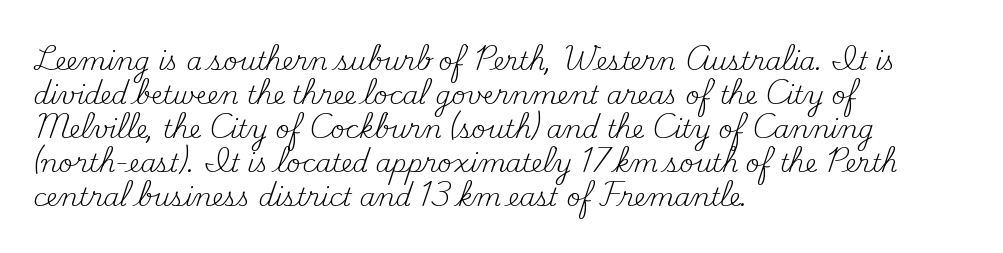
The image shows 25 px text type; set left-aligned, normal line spacing (1.36x), normal letter spacing, not underlined.
